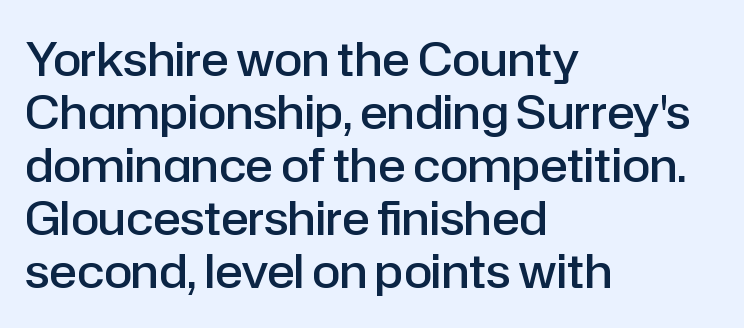
The image shows 46 px semibold sans-serif type, upright; set left-aligned, tight line spacing (1.15x), normal letter spacing, not underlined; low stroke contrast and a medium x-height.
